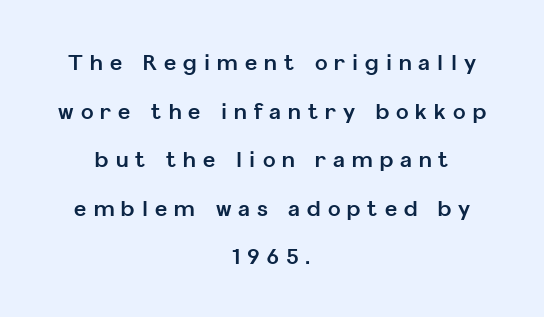
Q: Is the text bold? A: Yes.
Q: Is the text italic (slanted)? A: No, it is upright.
Q: Is the text underlined? A: No.
Q: How is the paragraph aligned? A: Centered.
Q: Is the spacing between letters normal or unusually wide? A: Unusually wide.
Q: Is the spacing between lines tight, normal or loose? A: Loose.
